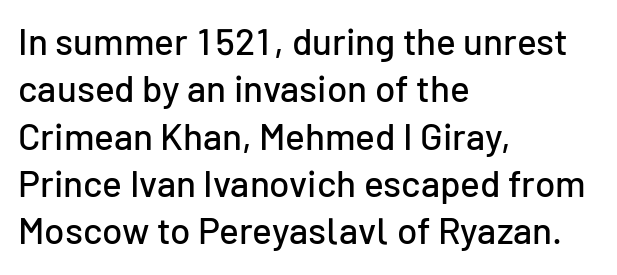
Q: Is the text italic (slanted)? A: No, it is upright.
Q: Is the typeface a serif or a sans-serif typeface? A: Sans-serif.
Q: Is the text underlined? A: No.
Q: How is the paragraph aligned? A: Left-aligned.
Q: Is the spacing between letters normal or unusually wide? A: Normal.
Q: Is the spacing between lines tight, normal or loose? A: Normal.
Q: Width (condensed, normal, or wide)? A: Normal.
Q: Stroke contrast? A: Low.
Q: x-height? A: Medium.
Q: Monospaced? A: No.
